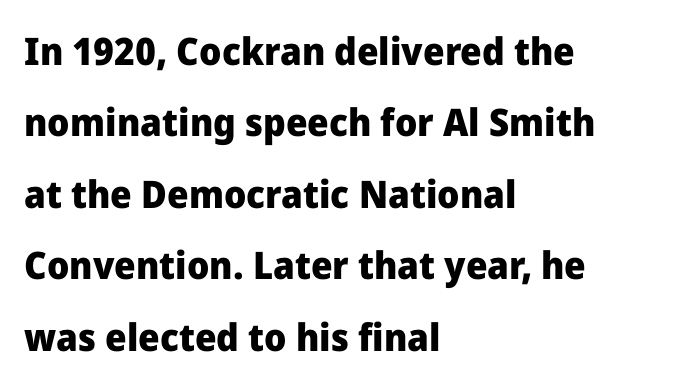
{"serif": "no", "italic": "no", "bold": "yes", "weight": "heavy", "width": "normal", "stroke_contrast": "low", "x_height": "medium", "monospaced": "no", "underline": "no", "align": "left", "line_spacing_ratio": 1.88, "letter_spacing": "normal", "letter_spacing_em": 0.0, "glyph_px": 38}
